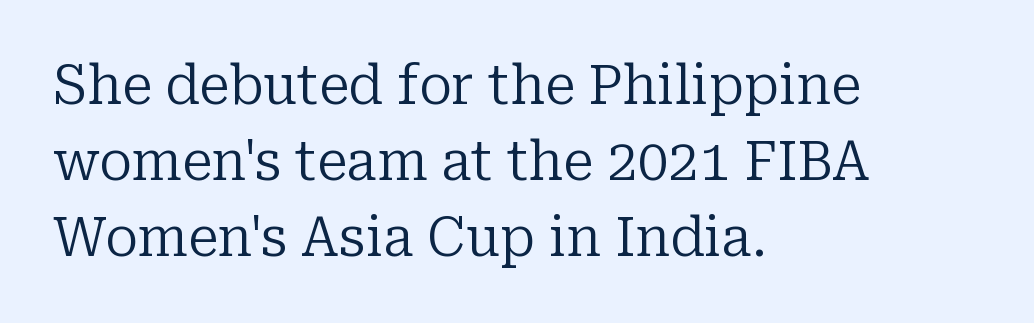
Reading down the block, your eye returns to a fixed left position each line. The line texture is even and compact thanks to regular tracking. The letters stand straight up with perfectly vertical stems. Rows of type keep a routine distance in the vertical direction.
